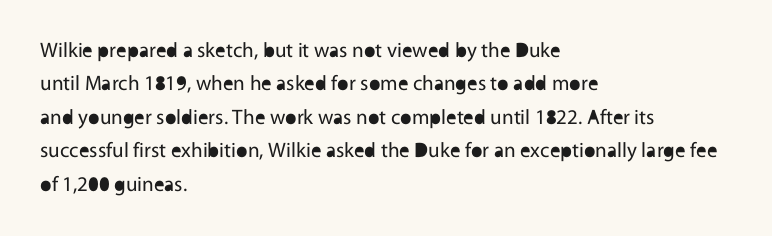
How would I describe the line gaps? Plain and ordinary. Weight: in the light-to-regular range. The type is set solid horizontally, with unmodified tracking. The lines are quadded left.
